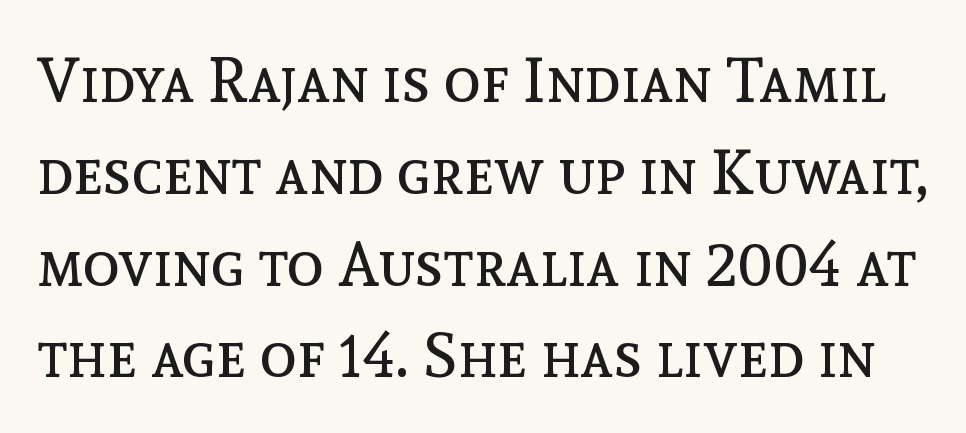
The image shows 62 px regular-weight type, upright; set normal line spacing (1.48x), normal letter spacing, not underlined; a medium x-height.
